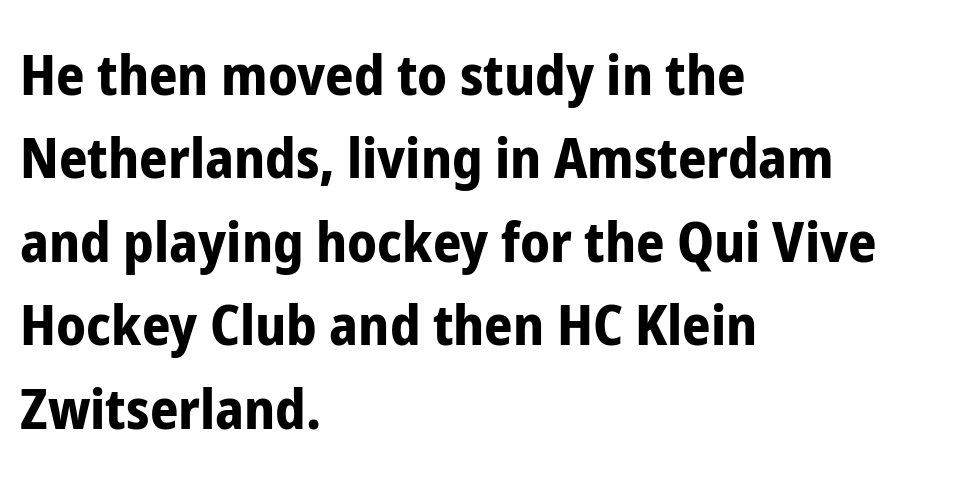
Q: Is the text bold? A: Yes.
Q: Is the text italic (slanted)? A: No, it is upright.
Q: Is the typeface a serif or a sans-serif typeface? A: Sans-serif.
Q: Is the text underlined? A: No.
Q: How is the paragraph aligned? A: Left-aligned.
Q: Is the spacing between letters normal or unusually wide? A: Normal.
Q: Is the spacing between lines tight, normal or loose? A: Normal.
Q: Width (condensed, normal, or wide)? A: Condensed.
Q: Stroke contrast? A: Low.
Q: x-height? A: Medium.
Q: Monospaced? A: No.
